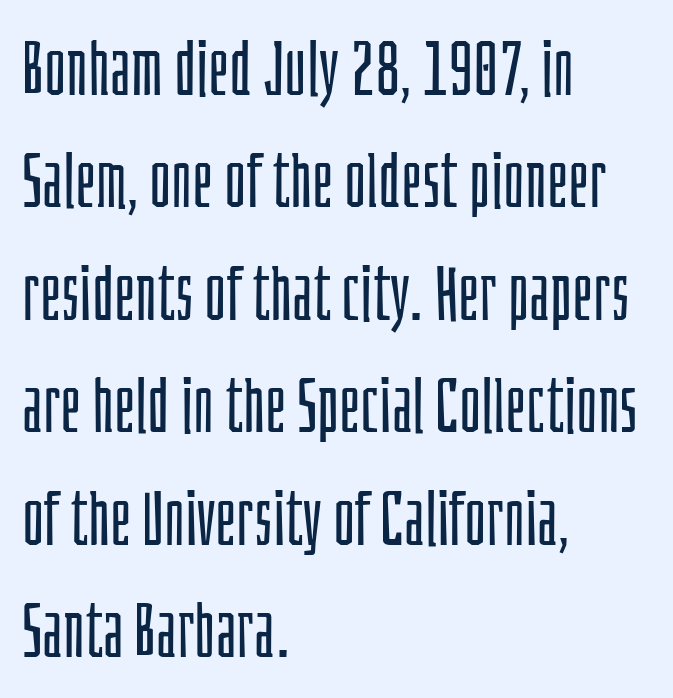
Lines of text with bare space underneath. The typeface chosen for these lines omits serifs. These lines stack with their left ends in a neat column. This is roman type, the default non-slanted kind. The gaps between neighbouring characters are ordinary and unremarkable.
